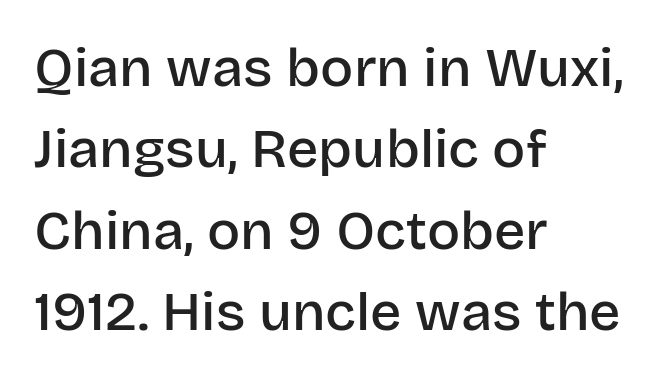
Summary of weight: moderately heavy, a semibold. Line spacing here is normal. If you drew a line through each stem, it would be perfectly vertical. Spacing between characters is what you'd get straight out of the box. A typesetter would label this face a sans. Looks like regular typesetting: each glyph gets only the width it needs.
